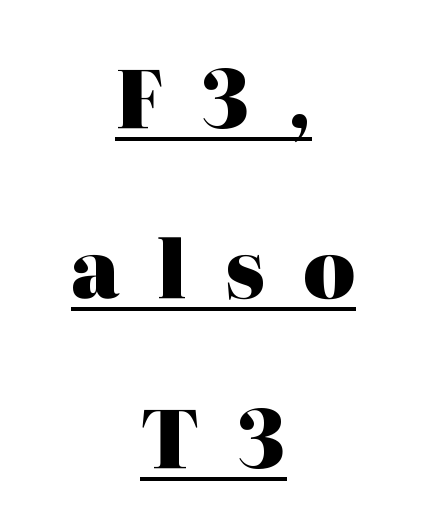
Compared with a flush-left layout, this one balances lines on the center instead. This is heavy type, rendered in bold. A rule runs beneath these lines of type. Students, note that the glyphs here are deliberately spaced far apart.
